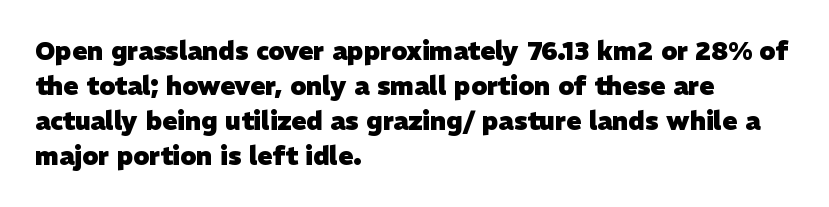
The image shows 25 px bold type; set left-aligned, normal line spacing (1.4x), normal letter spacing, not underlined.
